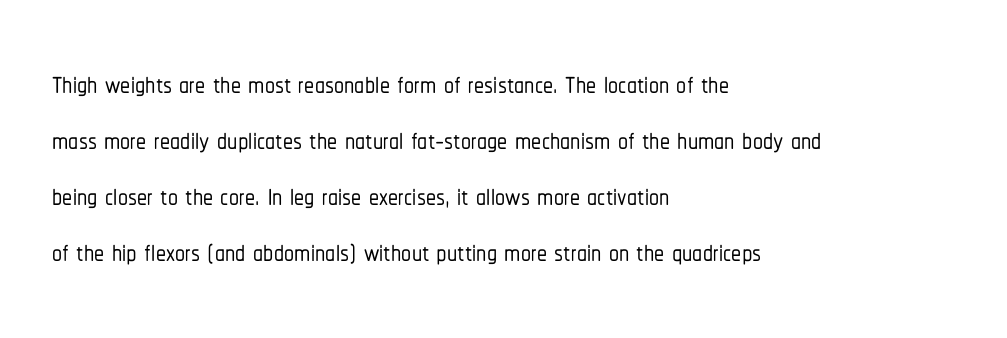
Vertically, the passage feels balanced, rows spaced as you'd expect. Do the characters align in a grid? No, the font is proportional. Tall strokes in this sample are plumb rather than angled. The letters sit at their default tracking, neither squeezed nor spread. The text block is weighted toward the left margin, trailing off unevenly rightward. Stroke terminals: plain, sans-serif.
